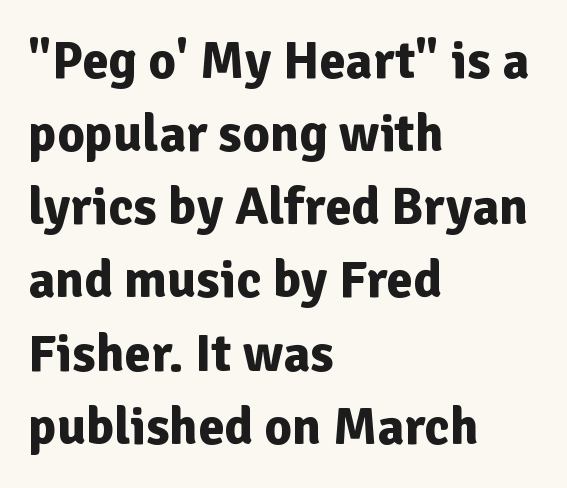
The leading is moderate, giving the passage an even texture. The passage is arranged the way most books set body copy — flush left. Any mark beneath the type? The region is blank. This sample uses an upright cut, with every glyph sitting square on the baseline. The type is set solid horizontally, with unmodified tracking. Varying glyph widths throughout — classic text-font behaviour.
